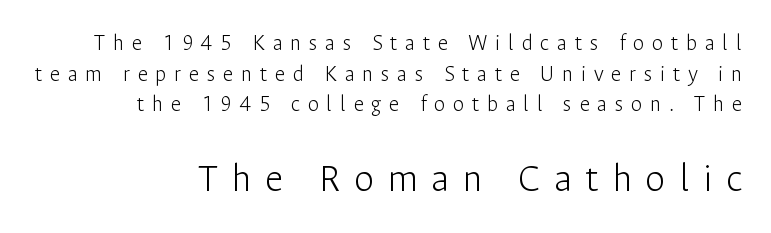
{"serif": "no", "italic": "no", "bold": "no", "weight": "light", "width": "normal", "stroke_contrast": "low", "x_height": "medium", "monospaced": "no", "underline": "no", "align": "right", "line_spacing": "normal", "line_spacing_ratio": 1.33, "letter_spacing": "wide", "letter_spacing_em": 0.33, "larger_block": "second", "size_ratio": 1.78, "glyph_px": 41}
